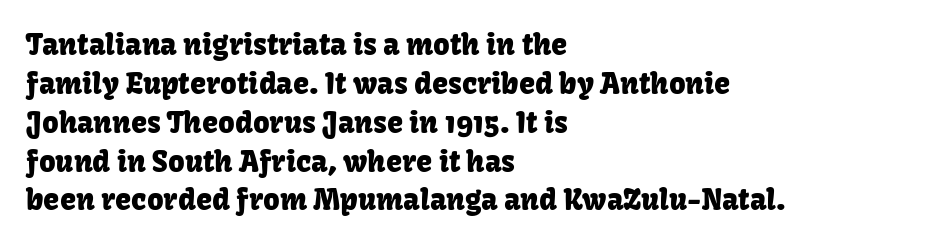
Q: Is the text italic (slanted)? A: No, it is upright.
Q: Is the typeface a serif or a sans-serif typeface? A: Sans-serif.
Q: Is the text underlined? A: No.
Q: How is the paragraph aligned? A: Left-aligned.
Q: Is the spacing between letters normal or unusually wide? A: Normal.
Q: Is the spacing between lines tight, normal or loose? A: Normal.
Q: Width (condensed, normal, or wide)? A: Normal.
Q: Stroke contrast? A: Low.
Q: x-height? A: Medium.
Q: Monospaced? A: No.
